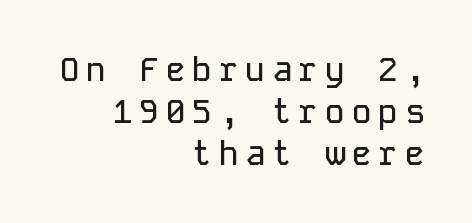
The image shows 34 px sans-serif type, upright, monospaced; set right-aligned, line spacing 1.23x, not underlined; low stroke contrast and a medium x-height.
